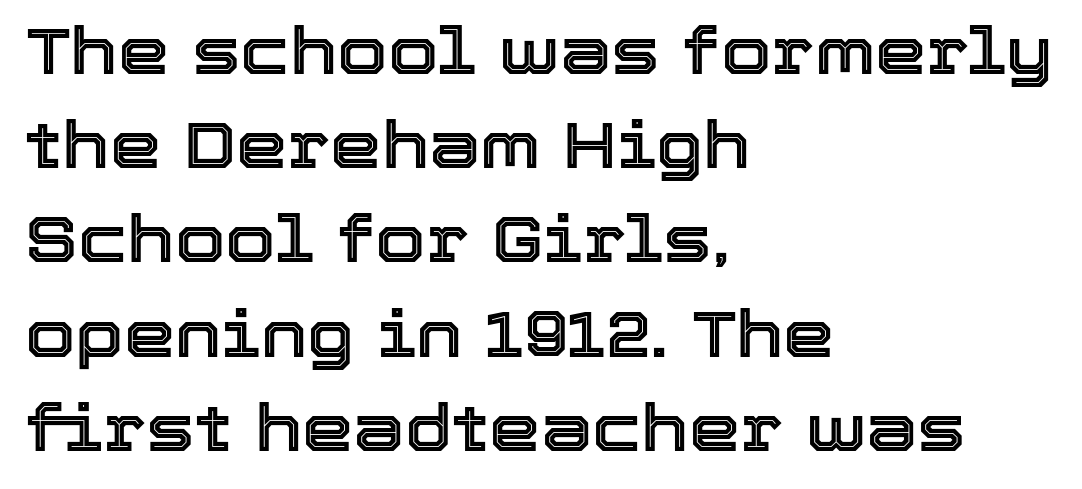
Q: Is the text italic (slanted)? A: No, it is upright.
Q: Is the text underlined? A: No.
Q: How is the paragraph aligned? A: Left-aligned.
Q: Is the spacing between letters normal or unusually wide? A: Normal.
Q: Is the spacing between lines tight, normal or loose? A: Normal.
Q: Width (condensed, normal, or wide)? A: Normal.
Q: x-height? A: Medium.
Q: Monospaced? A: No.
